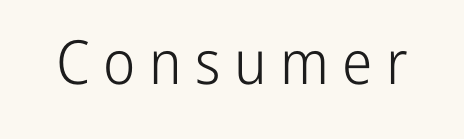
{"serif": "no", "italic": "no", "bold": "no", "weight": "light", "width": "condensed", "stroke_contrast": "low", "x_height": "medium", "monospaced": "no", "underline": "no", "letter_spacing": "wide", "letter_spacing_em": 0.22, "glyph_px": 61}
